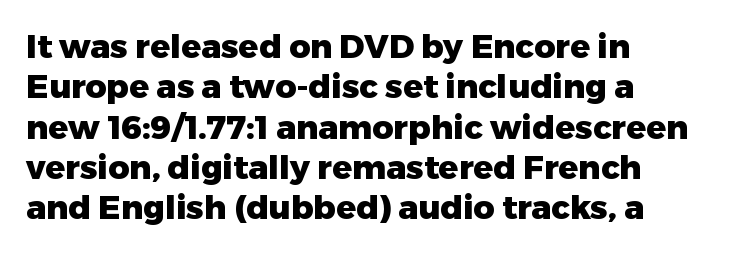
The image shows 33 px heavy sans-serif type, upright; set left-aligned, line spacing 1.22x, normal letter spacing, not underlined; low stroke contrast and a medium x-height.
